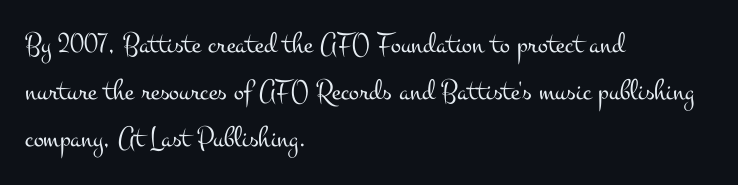
The letters look calm and open, with moderate or lighter stems. Beneath every word, the page is bare. Looks like regular typesetting: each glyph gets only the width it needs. All the whitespace from short lines collects on the right. Words appear dense and cohesive because spacing is normal.
